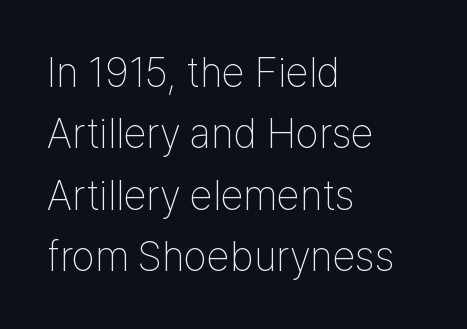
What's the leading like? Ordinary, nothing unusual. The weight would be labelled regular, book, light, or lighter still. Upright lettering throughout. The ragged edge is on the right, which tells us the setting is flush left. The string is rendered with underlining switched off.
